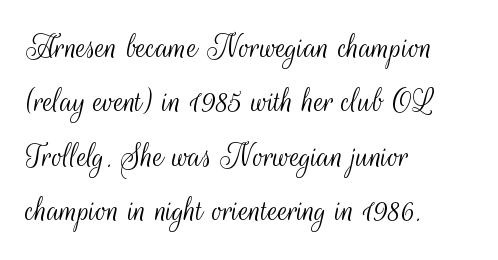
The rendering uses natural spacing where letterforms have individual widths. A sans-serif font was chosen for this passage. These lines sit exactly where default settings would place them. This rendering features lettering with no underline. The font sits on the lighter half of the weight spectrum, regular included.
